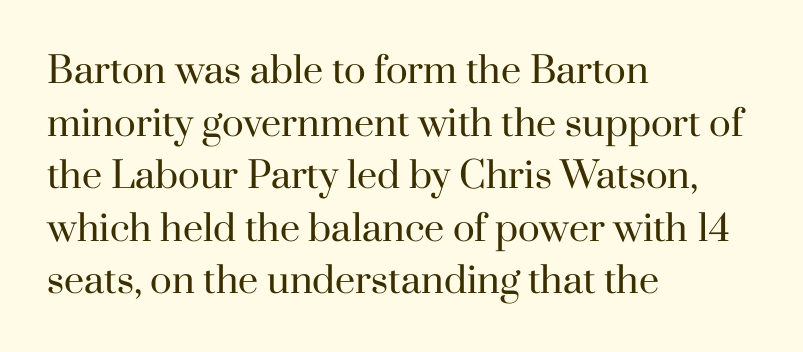
The image shows 36 px regular-weight serif type, upright; set left-aligned, normal line spacing (1.46x), normal letter spacing, not underlined; high stroke contrast and a small x-height.
